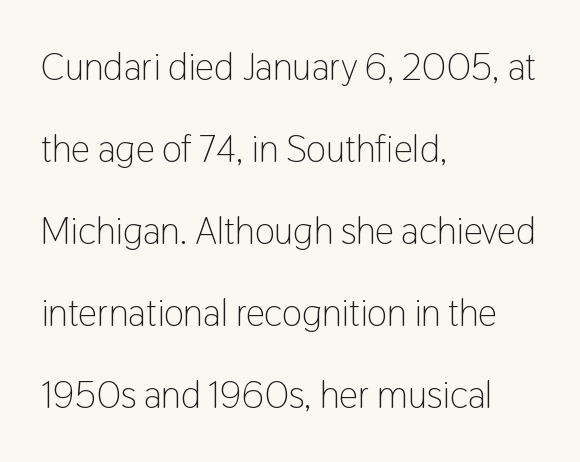
{"serif": "no", "italic": "no", "bold": "no", "weight": "light", "width": "condensed", "stroke_contrast": "low", "x_height": "medium", "monospaced": "no", "underline": "no", "align": "left", "line_spacing": "loose", "line_spacing_ratio": 2.16, "letter_spacing": "normal", "letter_spacing_em": 0.0, "glyph_px": 38}
